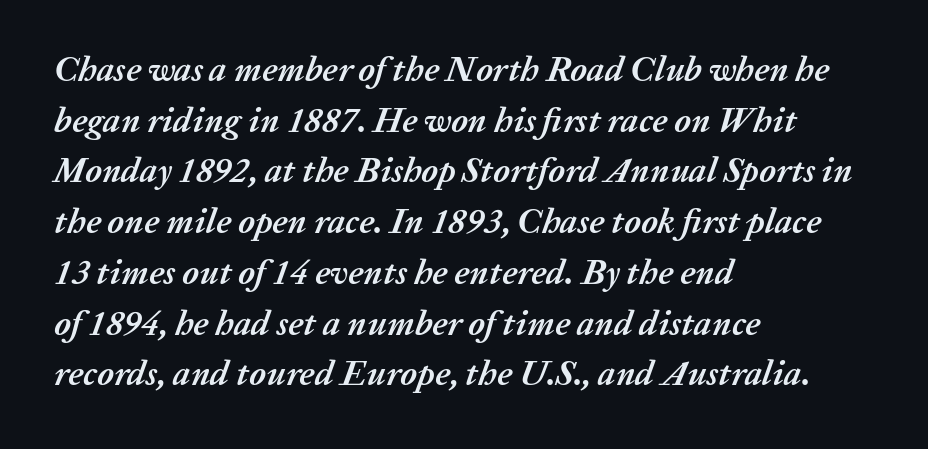
The compositor pushed each line to the left boundary. This sample has the flowing, uneven cadence of proportional lettering. Honestly, the row spacing looks completely unremarkable. Honestly, there is no underline to notice here at all. Compared with an ordinary text face, these strokes are far heavier — a full bold. You could call the tracking neutral — neither tight nor loose.
